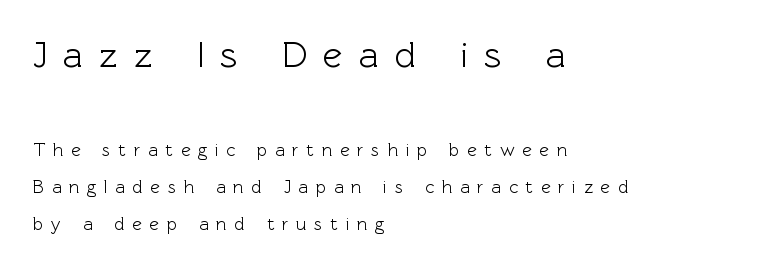
When letters stand straight like this, we call the style roman or upright. The leading is generous, giving the passage an open texture. The rendering uses natural spacing where letterforms have individual widths. A classic flush-left, rag-right setting is used for this passage. What stands out about the letter spacing? Its width — letters are far apart. Nothing sits at the stroke ends, so this counts as sans-serif.
